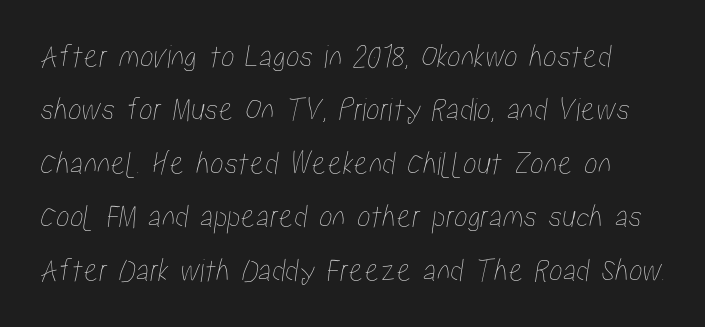
The image shows 34 px condensed type; set normal line spacing (1.57x), normal letter spacing, not underlined; low stroke contrast and a medium x-height.
